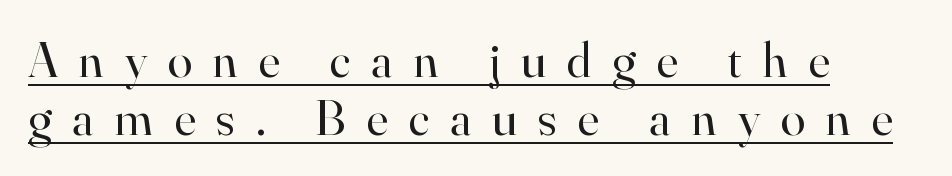
{"serif": "yes", "italic": "no", "bold": "no", "weight": "regular", "width": "normal", "stroke_contrast": "high", "x_height": "small", "monospaced": "no", "underline": "yes", "align": "left", "line_spacing_ratio": 1.16, "letter_spacing": "wide", "letter_spacing_em": 0.42, "glyph_px": 50}
